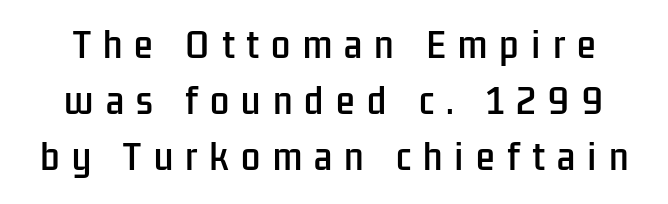
Q: Is the text italic (slanted)? A: No, it is upright.
Q: Is the typeface a serif or a sans-serif typeface? A: Sans-serif.
Q: Is the text underlined? A: No.
Q: Is the spacing between letters normal or unusually wide? A: Unusually wide.
Q: Is the spacing between lines tight, normal or loose? A: Normal.
Q: Width (condensed, normal, or wide)? A: Condensed.
Q: Stroke contrast? A: Low.
Q: x-height? A: Medium.
Q: Monospaced? A: No.
